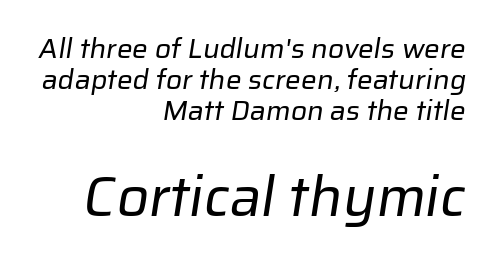
Q: Is the text bold? A: No.
Q: Is the typeface a serif or a sans-serif typeface? A: Sans-serif.
Q: Is the text underlined? A: No.
Q: How is the paragraph aligned? A: Right-aligned.
Q: Is the spacing between letters normal or unusually wide? A: Normal.
Q: Is the spacing between lines tight, normal or loose? A: Tight.
Q: Which block of text is set in a larger size, the first (top) or the second (bottom)? A: The second (bottom) one.
Q: Width (condensed, normal, or wide)? A: Normal.
Q: Stroke contrast? A: Low.
Q: x-height? A: Medium.
Q: Monospaced? A: No.
